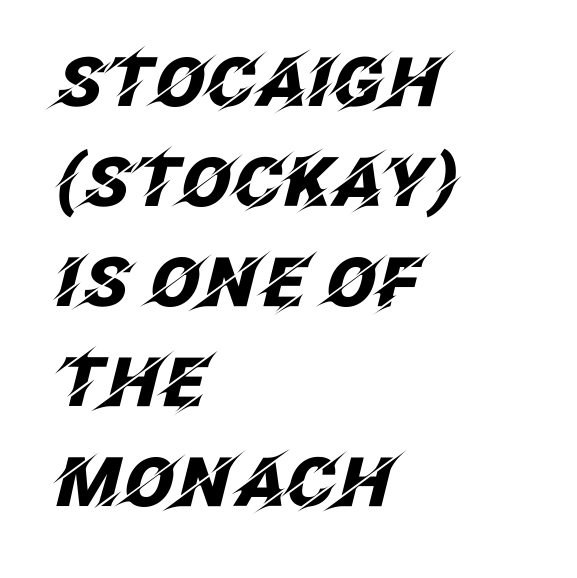
Q: Is the text bold? A: Yes.
Q: Is the text italic (slanted)? A: Yes, it leans right by about 12 degrees.
Q: Is the text underlined? A: No.
Q: How is the paragraph aligned? A: Left-aligned.
Q: Is the spacing between letters normal or unusually wide? A: Normal.
Q: Is the spacing between lines tight, normal or loose? A: Normal.
Q: Width (condensed, normal, or wide)? A: Normal.
Q: Stroke contrast? A: Low.
Q: x-height? A: Large.
Q: Monospaced? A: No.
